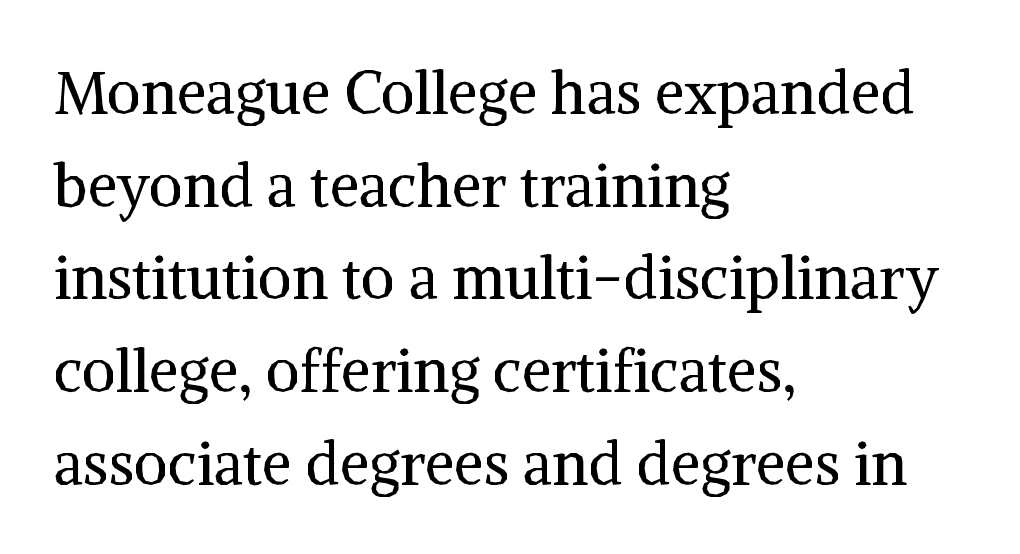
The image shows 59 px regular-weight serif type, upright; set left-aligned, normal line spacing (1.57x), normal letter spacing, not underlined; medium stroke contrast and a medium x-height.
